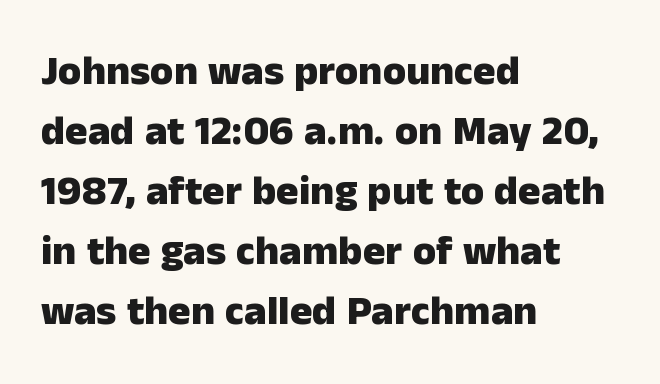
{"serif": "no", "italic": "no", "bold": "yes", "weight": "heavy", "width": "normal", "stroke_contrast": "low", "x_height": "medium", "monospaced": "no", "underline": "no", "align": "left", "line_spacing": "normal", "line_spacing_ratio": 1.43, "letter_spacing": "normal", "letter_spacing_em": 0.0, "glyph_px": 42}
